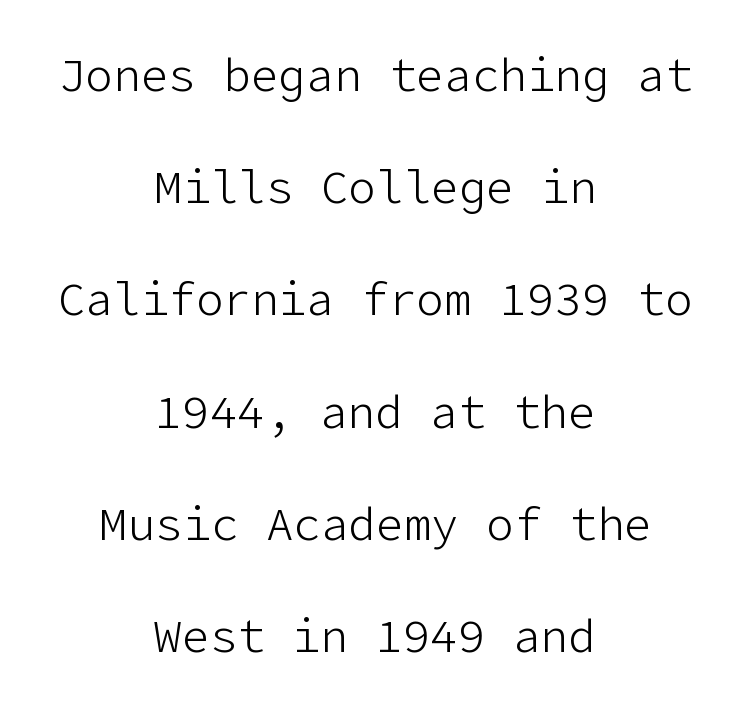
{"serif": "no", "italic": "no", "bold": "no", "weight": "light", "width": "normal", "stroke_contrast": "low", "x_height": "medium", "underline": "no", "align": "center", "line_spacing": "loose", "line_spacing_ratio": 2.44, "letter_spacing": "normal", "letter_spacing_em": 0.0, "glyph_px": 46}
